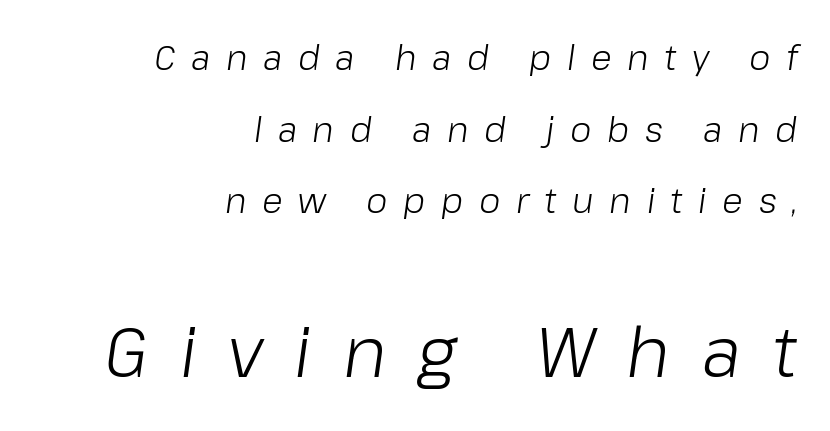
Each row of text sits above clean, open space. Is this a fixed-width face? No — the glyphs have proportional, varying widths. There is plenty of visible air inserted between adjacent glyphs. The paragraph shown leans on its right margin. The characters are drawn with everyday or finer stroke widths. The text carries the slant typical of an italic or oblique font.
